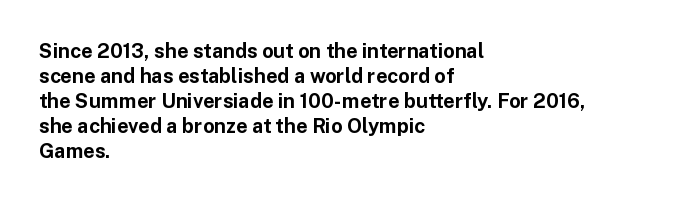
Q: Is the text bold? A: Yes.
Q: Is the text italic (slanted)? A: No, it is upright.
Q: Is the text underlined? A: No.
Q: How is the paragraph aligned? A: Left-aligned.
Q: Is the spacing between letters normal or unusually wide? A: Normal.
Q: Is the spacing between lines tight, normal or loose? A: Normal.
